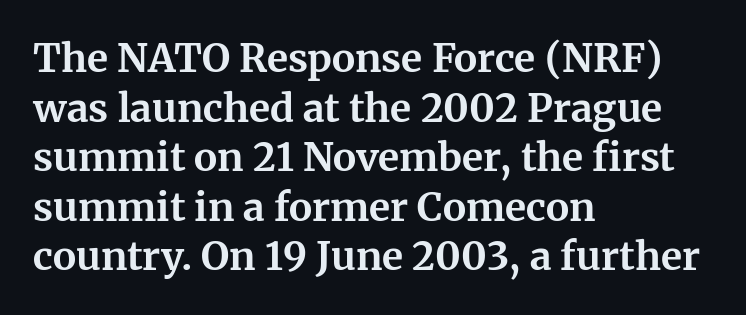
Q: Is the text bold? A: Yes.
Q: Is the text italic (slanted)? A: No, it is upright.
Q: Is the typeface a serif or a sans-serif typeface? A: Serif.
Q: Is the text underlined? A: No.
Q: How is the paragraph aligned? A: Left-aligned.
Q: Is the spacing between letters normal or unusually wide? A: Normal.
Q: Is the spacing between lines tight, normal or loose? A: Normal.
Q: Width (condensed, normal, or wide)? A: Normal.
Q: Stroke contrast? A: Medium.
Q: x-height? A: Medium.
Q: Monospaced? A: No.
